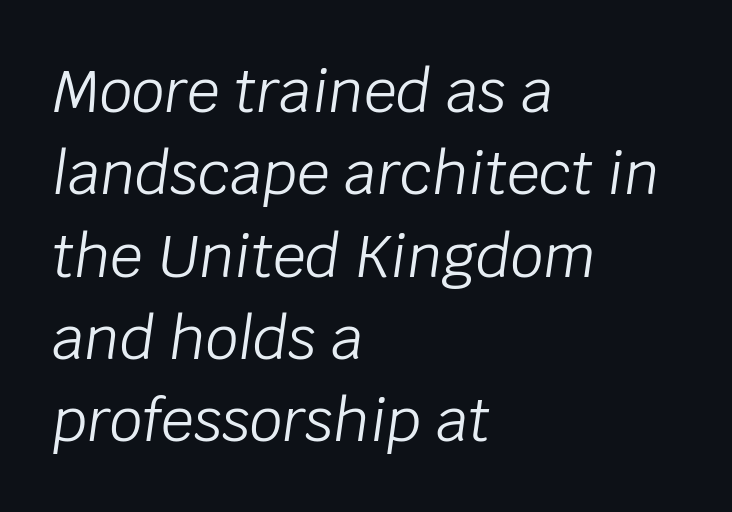
The image shows 58 px light type, italic (leaning right); set left-aligned, normal line spacing (1.42x), normal letter spacing, not underlined; low stroke contrast and a large x-height.
